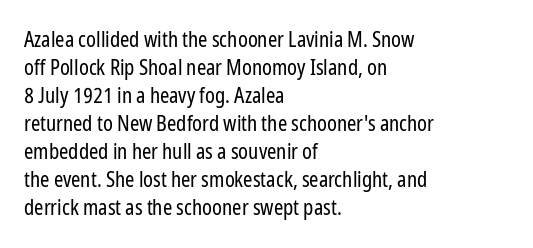
{"italic": "no", "bold": "no", "underline": "no", "align": "left", "line_spacing": "normal", "line_spacing_ratio": 1.33, "letter_spacing": "normal", "letter_spacing_em": 0.0, "glyph_px": 21}
